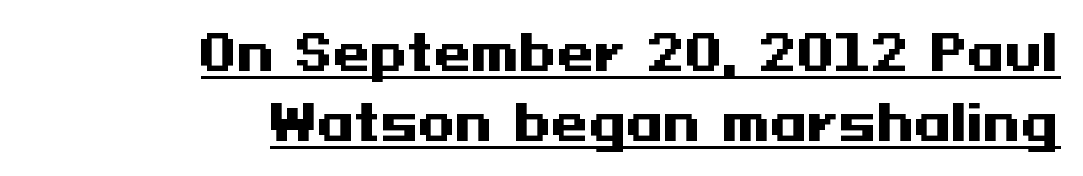
{"serif": "no", "italic": "no", "bold": "yes", "weight": "heavy", "width": "wide", "stroke_contrast": "medium", "x_height": "medium", "underline": "yes", "align": "right", "line_spacing": "normal", "line_spacing_ratio": 1.46, "letter_spacing": "normal", "letter_spacing_em": 0.0, "glyph_px": 48}
